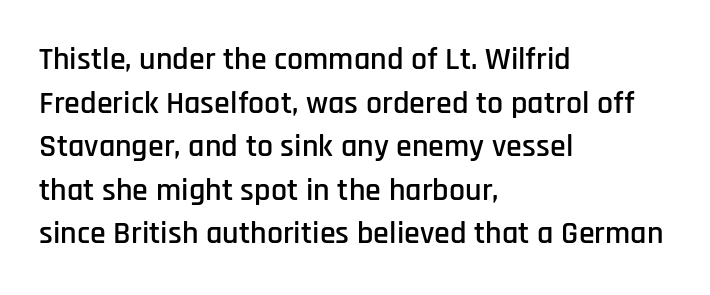
Each row of text sits above clean, open space. This is the regular roman posture of the typeface. Regarding leading, the lines here are spaced in the standard way. The compositor pushed each line to the left boundary.
